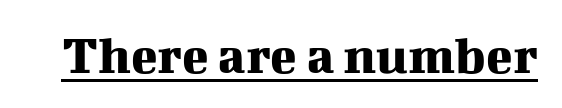
To sum up the face: it has serifs. When letters stand straight like this, we call the style roman or upright. Looks like someone drew a line under every word here. Here the designer chose a conventional face with non-uniform glyph widths. How are the letters spaced? Ordinarily, with no added tracking.
